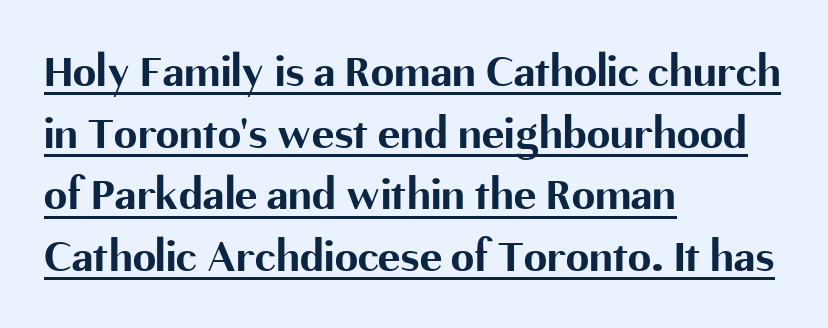
The image shows 47 px bold sans-serif type, upright; set left-aligned, normal line spacing (1.31x), normal letter spacing, underlined; medium stroke contrast and a medium x-height.
